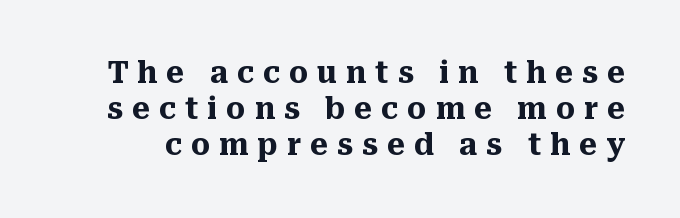
I'd call this a serif setting — the letters wear small feet. In terms of letterspacing, this is a distinctly airy, spread setting. The face used here is proportionally spaced, like ordinary book or web type. The gap between lines stays unmarked. Heavy-handed strokes throughout: this text is bold.
